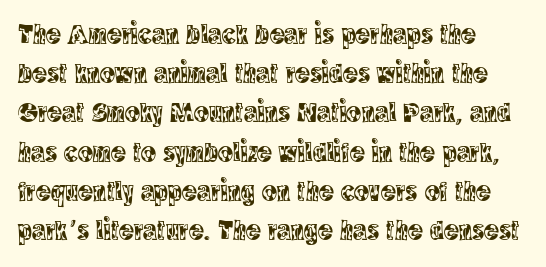
If you drew a ruler down the left edge, every line would touch it. Every stem runs plumb, perpendicular to the baseline. Spacing verdict: proportional, widths tailored to each character. The block of text has a typical density, with ordinary space between rows.
